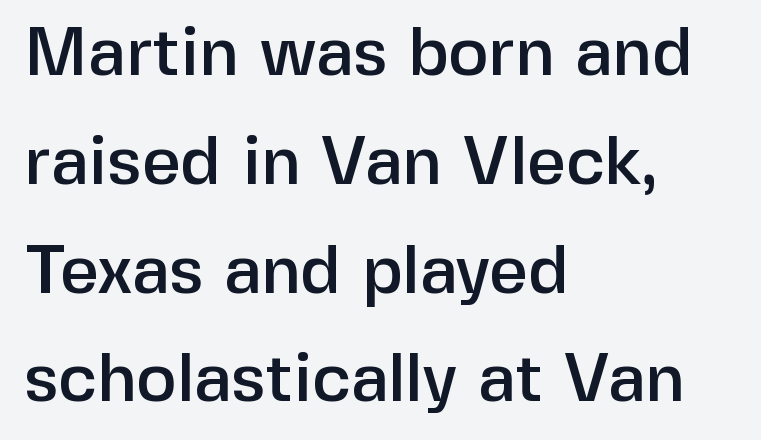
The lines are quadded left. One glance says typical: line gaps are just what's usual. Short note: letters normally spaced. Font category for this specimen: sans-serif. This rendering features lettering with no underline. Characters remain perfectly vertical along every line.
